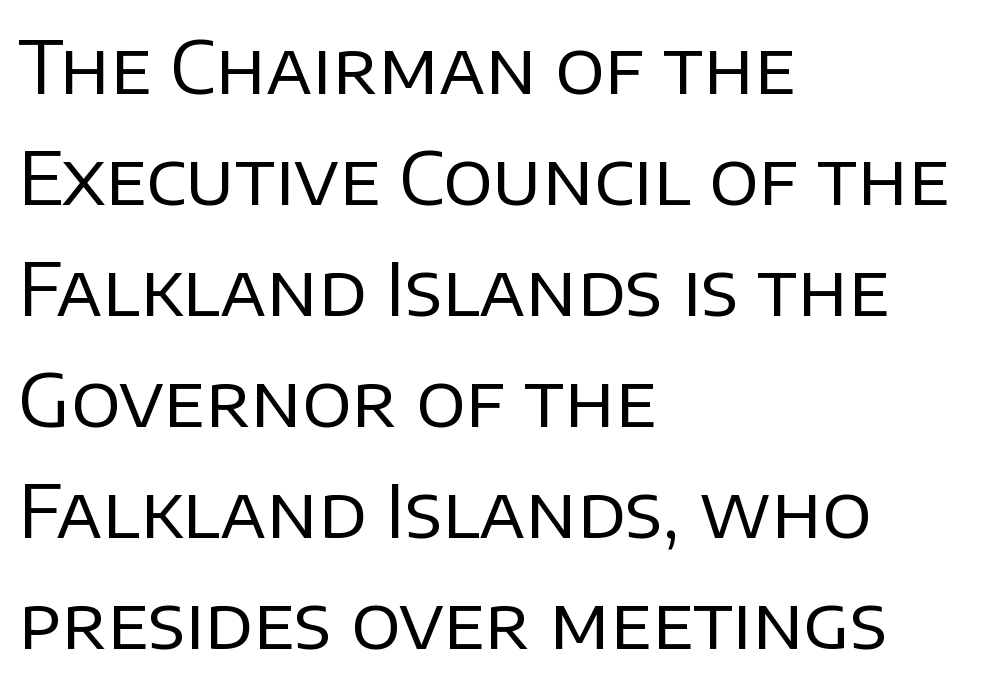
{"serif": "no", "italic": "no", "bold": "no", "weight": "regular", "width": "normal", "stroke_contrast": "low", "x_height": "large", "monospaced": "no", "underline": "no", "align": "left", "line_spacing": "normal", "line_spacing_ratio": 1.52, "letter_spacing": "normal", "letter_spacing_em": 0.0, "glyph_px": 73}
